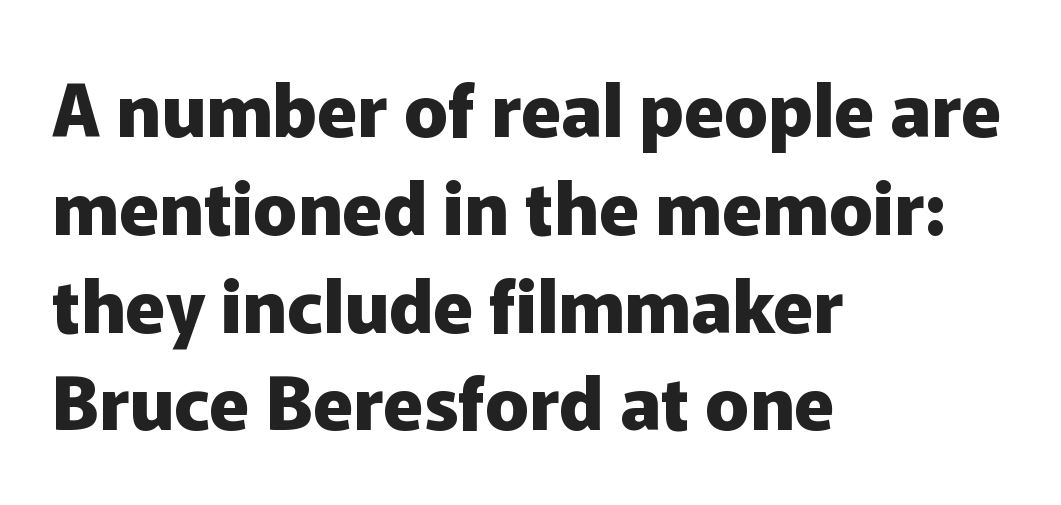
Thick stems and heavy bowls — unmistakably bold. The letters sit at their default tracking, neither squeezed nor spread. This rendering features lettering with no underline. Are there feet on the stems? There aren't — it's a sans.
